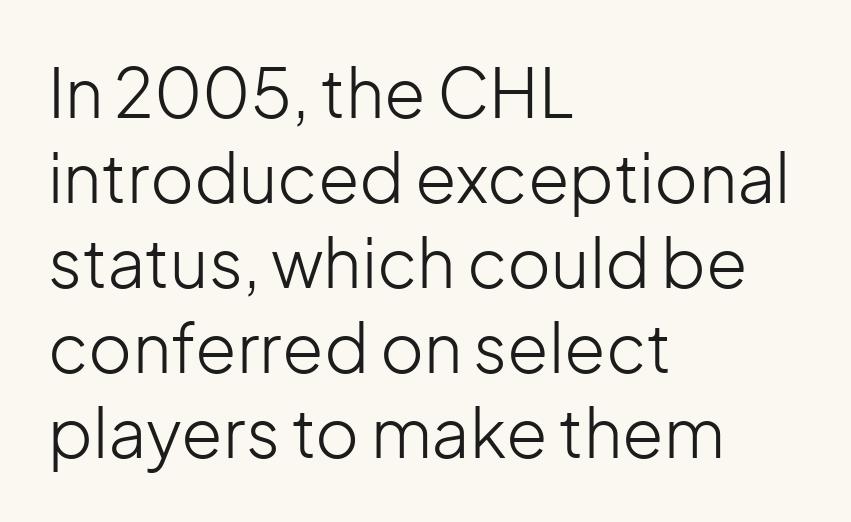
{"serif": "no", "italic": "no", "bold": "no", "weight": "light", "width": "normal", "stroke_contrast": "low", "x_height": "medium", "monospaced": "no", "underline": "no", "align": "left", "line_spacing": "normal", "line_spacing_ratio": 1.27, "letter_spacing": "normal", "letter_spacing_em": 0.0, "glyph_px": 67}
